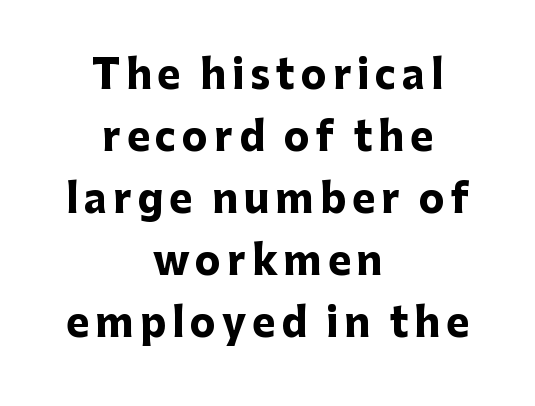
{"serif": "no", "italic": "no", "bold": "yes", "weight": "heavy", "width": "normal", "stroke_contrast": "low", "x_height": "medium", "monospaced": "no", "underline": "no", "align": "center", "line_spacing": "normal", "line_spacing_ratio": 1.59, "glyph_px": 39}
